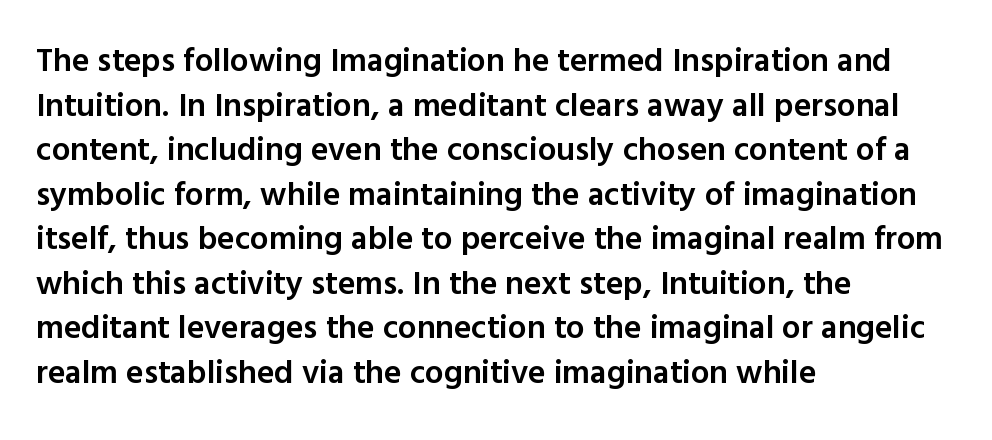
The image shows 33 px semibold sans-serif type, upright; set left-aligned, normal line spacing (1.35x), normal letter spacing, not underlined; a medium x-height.
